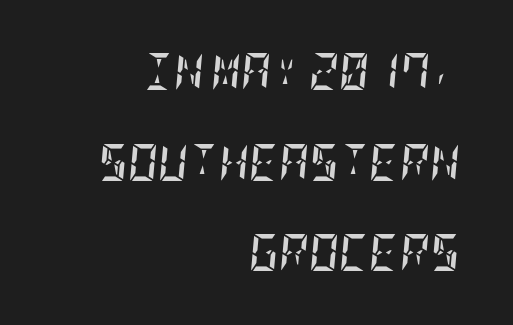
The passage shown stacks its lines with a broad gap. Italic: yes, the glyphs are oblique. Stroke thickness is high; the sample reads as a true bold. Spacing between characters is what you'd get straight out of the box.
